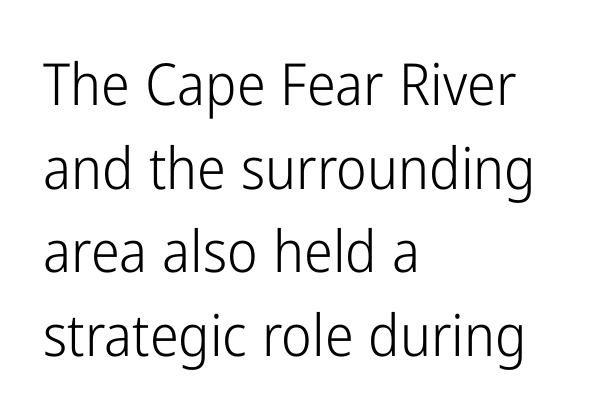
The image shows 58 px light, condensed sans-serif type, upright; set left-aligned, normal line spacing (1.44x), normal letter spacing, not underlined; low stroke contrast and a medium x-height.
